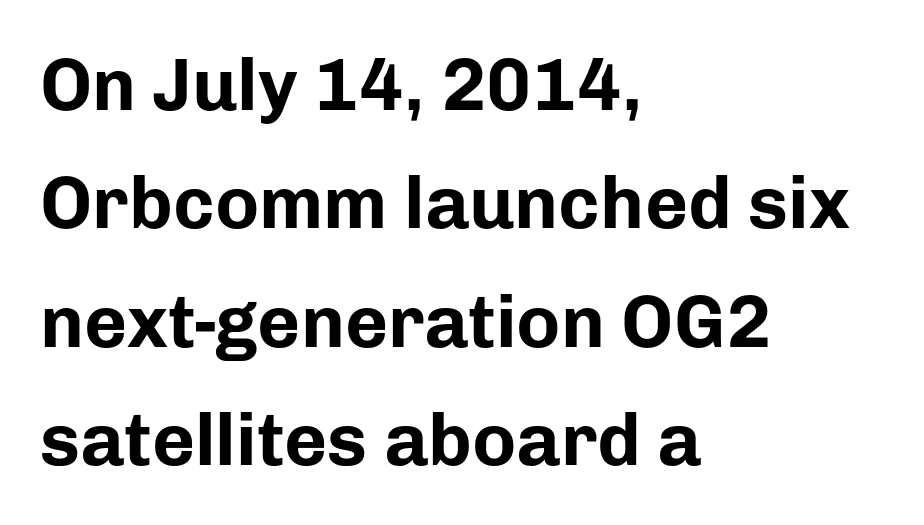
This rendering leaves character spacing at its baseline value. Font category for this specimen: sans-serif. Thick stems and heavy bowls — unmistakably bold. Italic? Not at all — the glyphs are vertical. Typeset ragged right — the left edge is the straight one. Think of a printed novel: that variable character pitch is what you see here.
